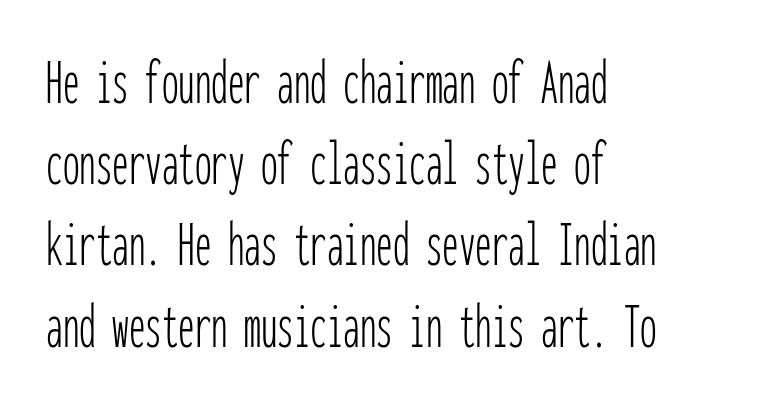
The image shows 66 px thin, condensed sans-serif type, upright, monospaced; set left-aligned, line spacing 1.23x, normal letter spacing, not underlined; low stroke contrast and a medium x-height.
